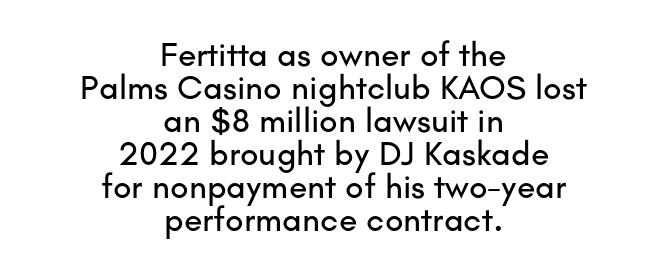
Does the type have serifs? No, each stem ends abruptly. Check the space under the baseline: it is left empty. Italic: no, the glyphs are upright roman. Each new line begins almost immediately beneath the previous one. Here the glyphs are tracked normally, forming tight word shapes.
